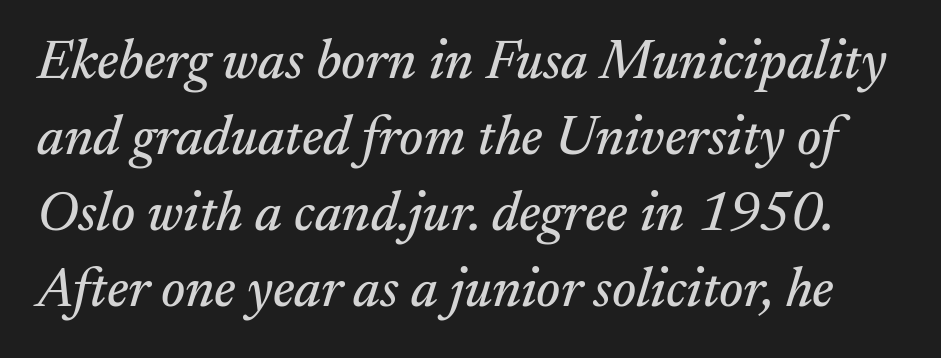
Descenders are the only things crossing below the line. This rendering employs a face with finishing strokes, i.e., a serif. The lines sit at an ordinary, default distance from one another. This is oblique type, the kind used for emphasis or titles. You could not count columns in this text — the font is proportionally spaced.
